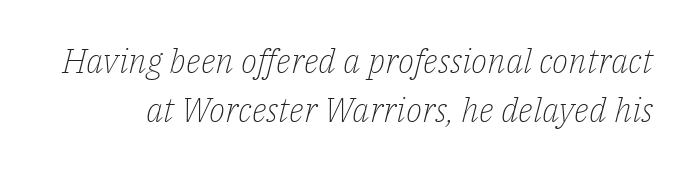
The image shows 34 px light serif type, italic (leaning right); set normal line spacing (1.43x), normal letter spacing, not underlined; low stroke contrast and a medium x-height.
